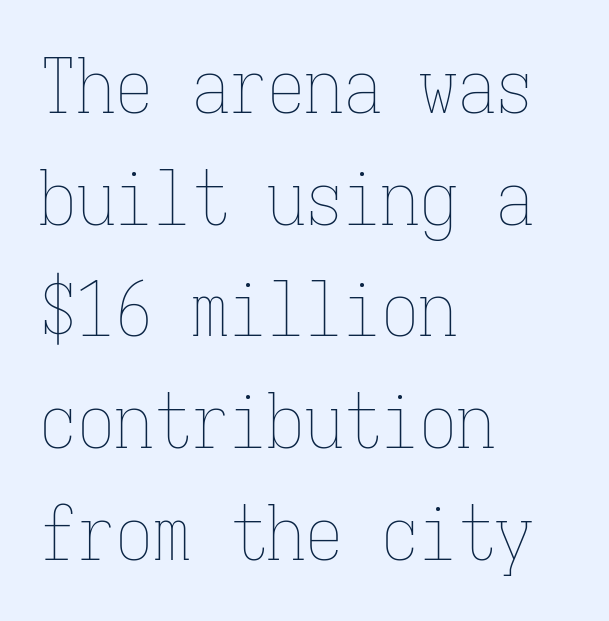
The image shows 76 px thin, condensed type, upright, monospaced; set left-aligned, normal line spacing (1.47x), normal letter spacing, not underlined; low stroke contrast and a medium x-height.
